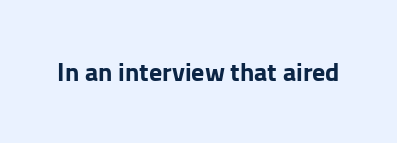
Q: Is the text bold? A: Yes.
Q: Is the text italic (slanted)? A: No, it is upright.
Q: Is the text underlined? A: No.
Q: Is the spacing between letters normal or unusually wide? A: Normal.
